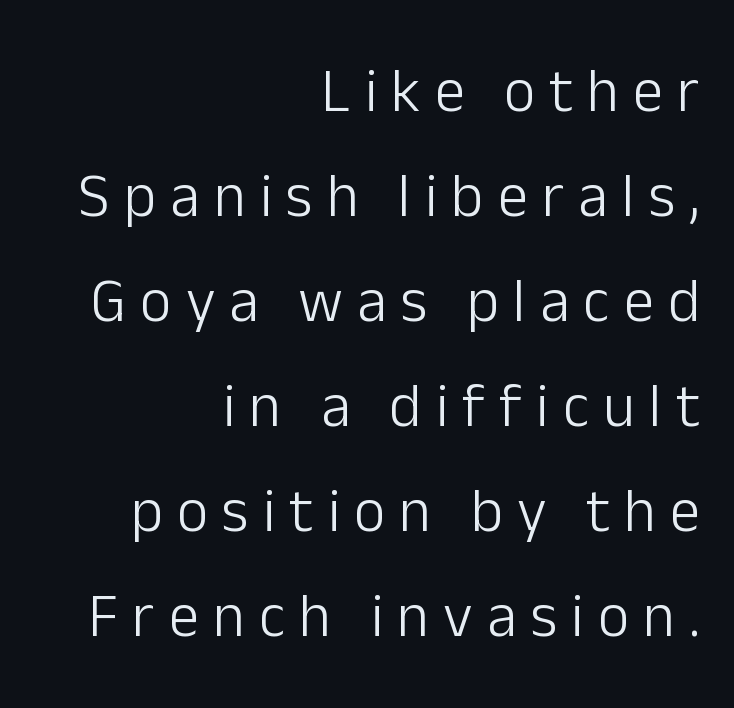
Q: Is the text bold? A: No.
Q: Is the text italic (slanted)? A: No, it is upright.
Q: Is the typeface a serif or a sans-serif typeface? A: Sans-serif.
Q: Is the text underlined? A: No.
Q: How is the paragraph aligned? A: Right-aligned.
Q: Is the spacing between letters normal or unusually wide? A: Unusually wide.
Q: Width (condensed, normal, or wide)? A: Normal.
Q: Stroke contrast? A: Low.
Q: x-height? A: Medium.
Q: Monospaced? A: No.
